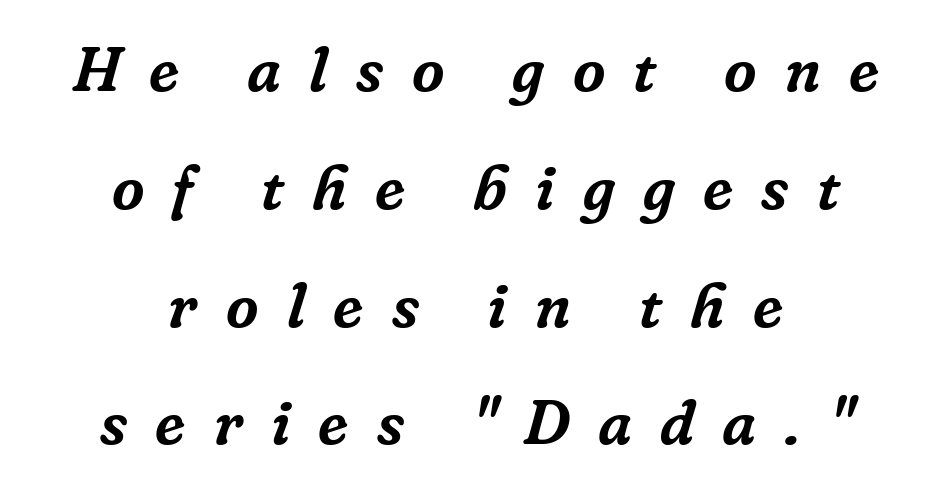
Q: Is the text italic (slanted)? A: Yes, it leans right by about 16 degrees.
Q: Is the typeface a serif or a sans-serif typeface? A: Serif.
Q: Is the text underlined? A: No.
Q: How is the paragraph aligned? A: Centered.
Q: Is the spacing between letters normal or unusually wide? A: Unusually wide.
Q: Width (condensed, normal, or wide)? A: Normal.
Q: Stroke contrast? A: Low.
Q: x-height? A: Medium.
Q: Monospaced? A: No.
